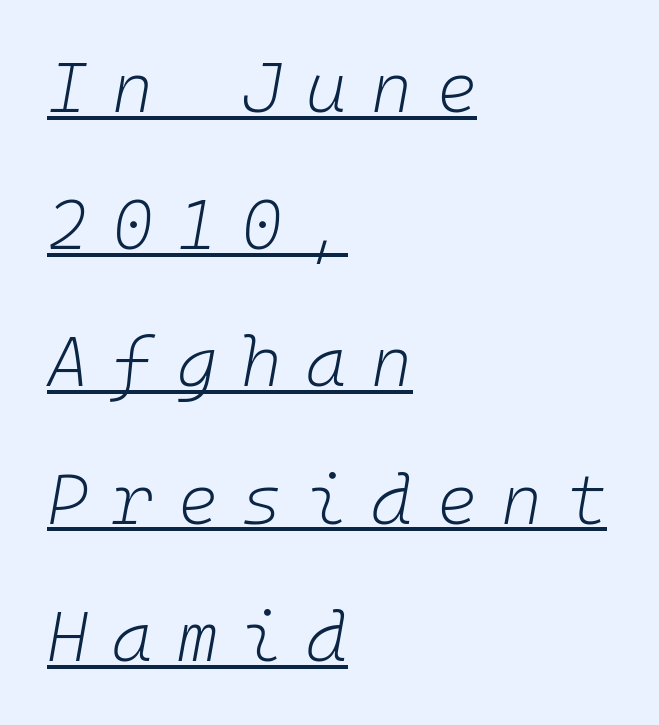
The image shows 70 px light type, italic (leaning right), monospaced; set left-aligned, loose line spacing (1.96x), unusually wide letter spacing (+0.34 em), underlined; low stroke contrast and a medium x-height.
